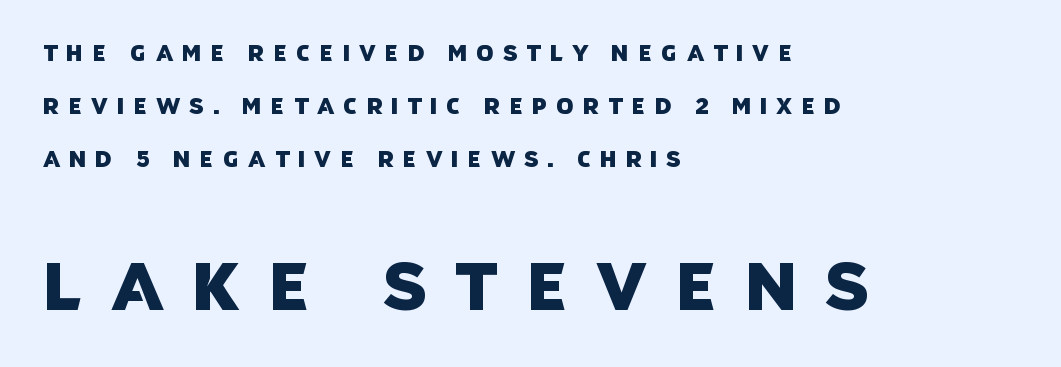
{"serif": "no", "width": "normal", "stroke_contrast": "low", "x_height": "large", "monospaced": "no", "underline": "no", "align": "left", "line_spacing": "loose", "line_spacing_ratio": 2.41, "letter_spacing": "wide", "letter_spacing_em": 0.4, "larger_block": "second", "size_ratio": 3.05, "glyph_px": 67}
